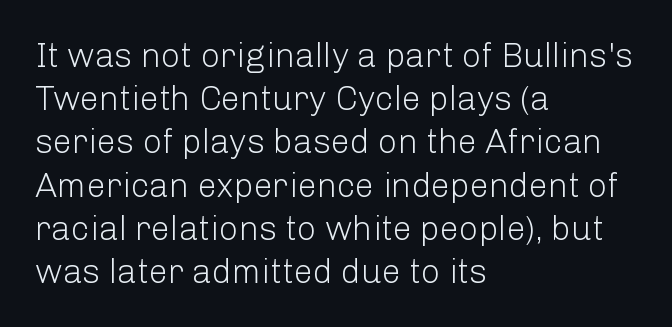
{"serif": "no", "italic": "no", "bold": "no", "weight": "light", "width": "normal", "stroke_contrast": "low", "x_height": "medium", "monospaced": "no", "underline": "no", "align": "left", "line_spacing": "normal", "line_spacing_ratio": 1.27, "letter_spacing": "normal", "letter_spacing_em": 0.0, "glyph_px": 34}
